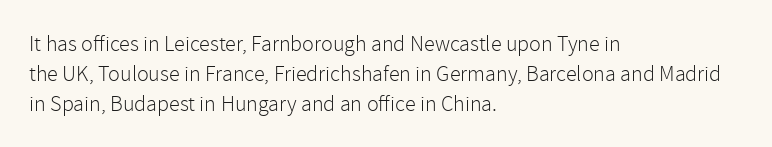
The image shows 22 px text type, upright; set left-aligned, normal line spacing (1.37x), normal letter spacing, not underlined.
